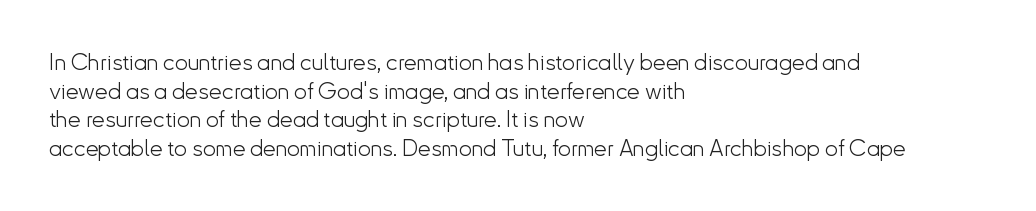
Beneath every word, the page is bare. On a weight scale, this lands at 450 or below. Look at the tracking — it's just the regular setting, nothing added. The typesetter chose a ragged-right arrangement here. Upright lettering throughout.
